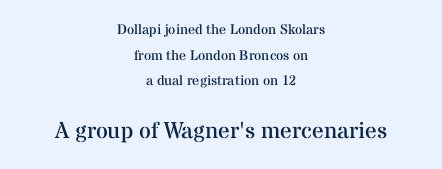
Q: Is the text bold? A: No.
Q: Is the text italic (slanted)? A: No, it is upright.
Q: Is the text underlined? A: No.
Q: How is the paragraph aligned? A: Centered.
Q: Is the spacing between letters normal or unusually wide? A: Normal.
Q: Which block of text is set in a larger size, the first (top) or the second (bottom)? A: The second (bottom) one.
